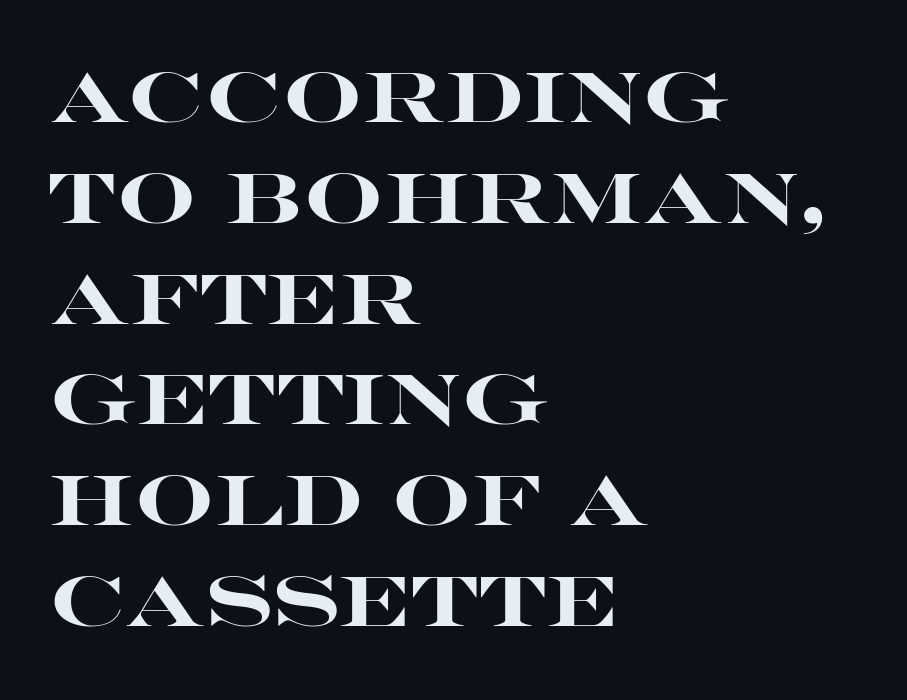
{"italic": "no", "bold": "yes", "weight": "heavy", "width": "wide", "stroke_contrast": "high", "x_height": "large", "monospaced": "no", "underline": "no", "align": "left", "line_spacing": "normal", "line_spacing_ratio": 1.44, "letter_spacing": "normal", "letter_spacing_em": 0.0, "glyph_px": 70}
